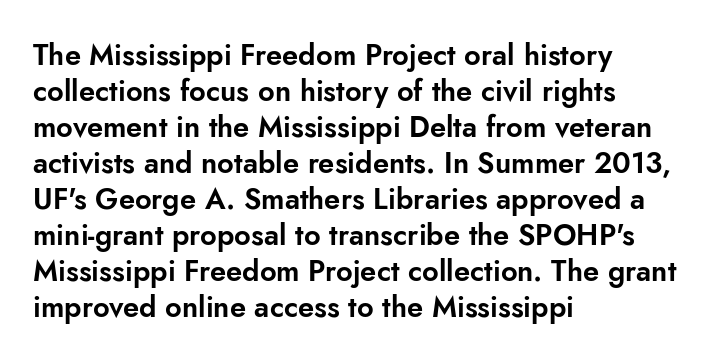
The letters stand straight up with perfectly vertical stems. The face used here is proportionally spaced, like ordinary book or web type. Reading down the block, your eye returns to a fixed left position each line. This rendering employs a face without finishing strokes, i.e., a sans-serif.
